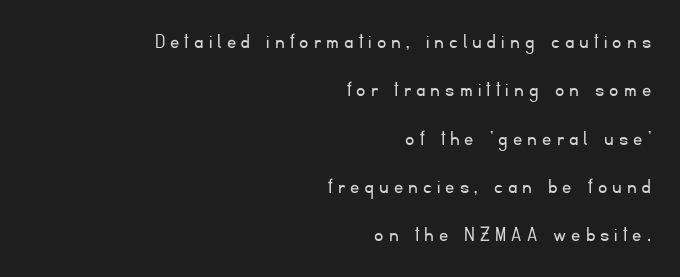
{"italic": "no", "bold": "no", "underline": "no", "align": "right", "line_spacing": "loose", "line_spacing_ratio": 2.1, "letter_spacing": "wide", "letter_spacing_em": 0.22, "glyph_px": 23}
